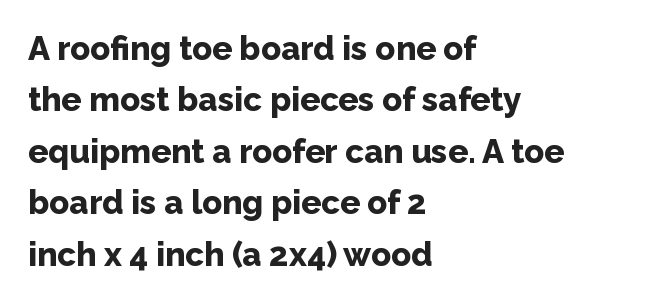
The specimen reads as upright at a glance. You can tell from the bare stems that sans-serif type was used. Successive baselines arrive at the customary interval. Words float on clear page, feet unadorned.
